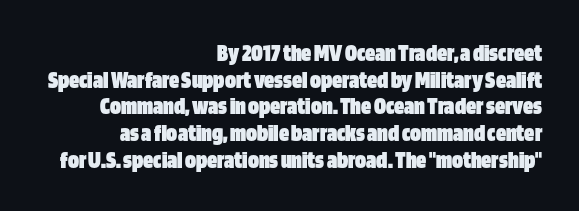
The passage shown stacks its lines with hardly any gap. Every stem runs plumb, perpendicular to the baseline. Plenty of ink on the page — the face is bold. Any mark beneath the type? The region is blank. Every row of glyphs terminates at an identical x-position on the right.
